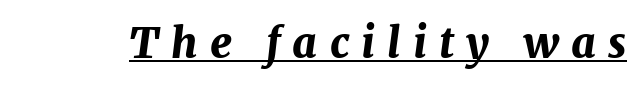
Somebody hit Ctrl+U on this one — the words are underlined. As a designer I'd log this as weight 700, bold. Varying glyph widths throughout — classic text-font behaviour. These lines have a slow, spaced-out rhythm from letter to letter. Quick note: italic.
